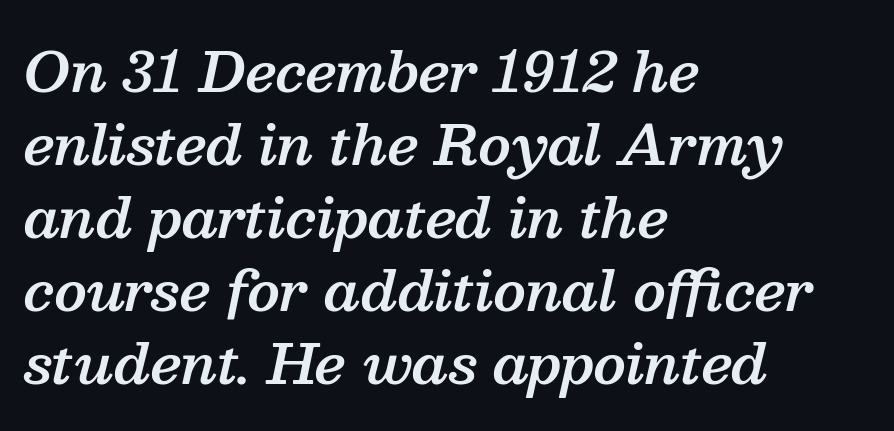
Q: Is the text bold? A: Semi-bold.
Q: Is the text italic (slanted)? A: Yes, it leans right by about 13 degrees.
Q: Is the typeface a serif or a sans-serif typeface? A: Serif.
Q: Is the text underlined? A: No.
Q: How is the paragraph aligned? A: Left-aligned.
Q: Is the spacing between letters normal or unusually wide? A: Normal.
Q: Is the spacing between lines tight, normal or loose? A: Normal.
Q: Width (condensed, normal, or wide)? A: Normal.
Q: Stroke contrast? A: Medium.
Q: x-height? A: Medium.
Q: Monospaced? A: No.
